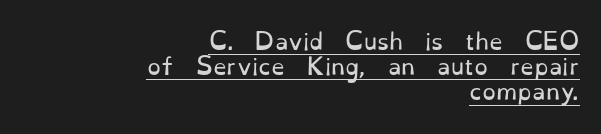
Q: Is the text bold? A: No.
Q: Is the text italic (slanted)? A: No, it is upright.
Q: Is the text underlined? A: Yes.
Q: How is the paragraph aligned? A: Right-aligned.
Q: Is the spacing between letters normal or unusually wide? A: Normal.
Q: Is the spacing between lines tight, normal or loose? A: Tight.
